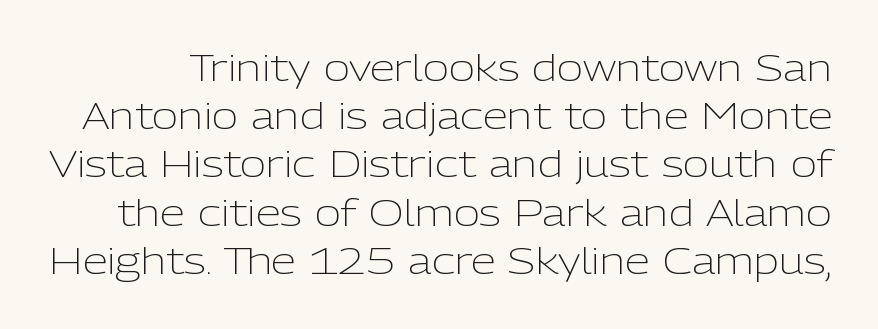
Unbolded letterforms with no extra heft. Do the letters lean? They stand straight. This block has exactly the height ordinary leading produces. Letters rest on an invisible, unmarked baseline.
